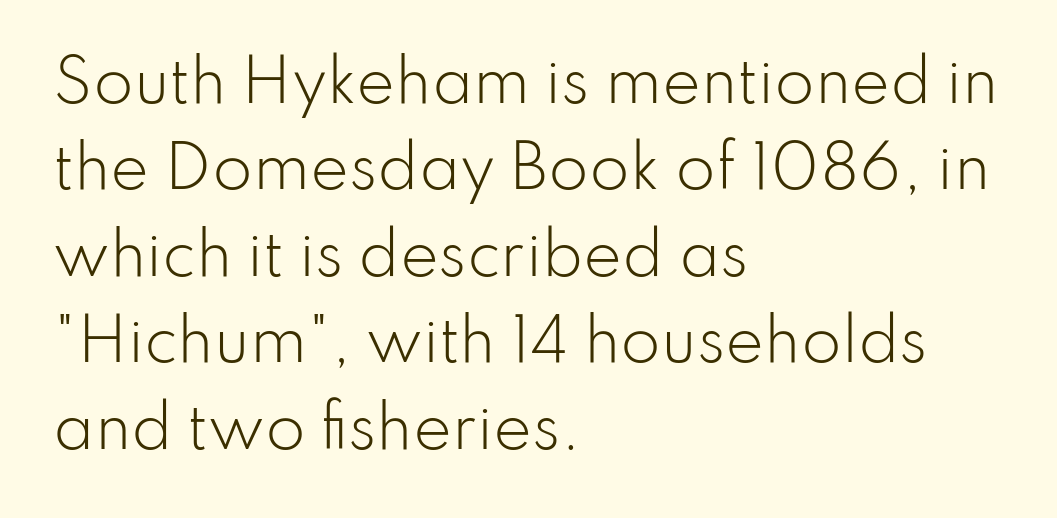
Compared with typical paragraphs, the rows here are spaced about the same. Spacing verdict: proportional, widths tailored to each character. Check where the strokes stop: nothing finishes them off — pure sans. These lines are set flush left with a ragged right edge.
